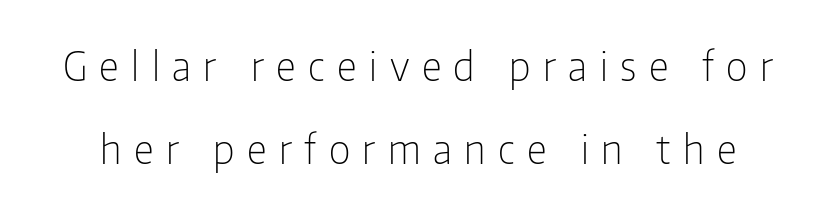
The image shows 40 px light, condensed sans-serif type, upright; set loose line spacing (2.07x), unusually wide letter spacing (+0.31 em), not underlined; low stroke contrast and a medium x-height.
